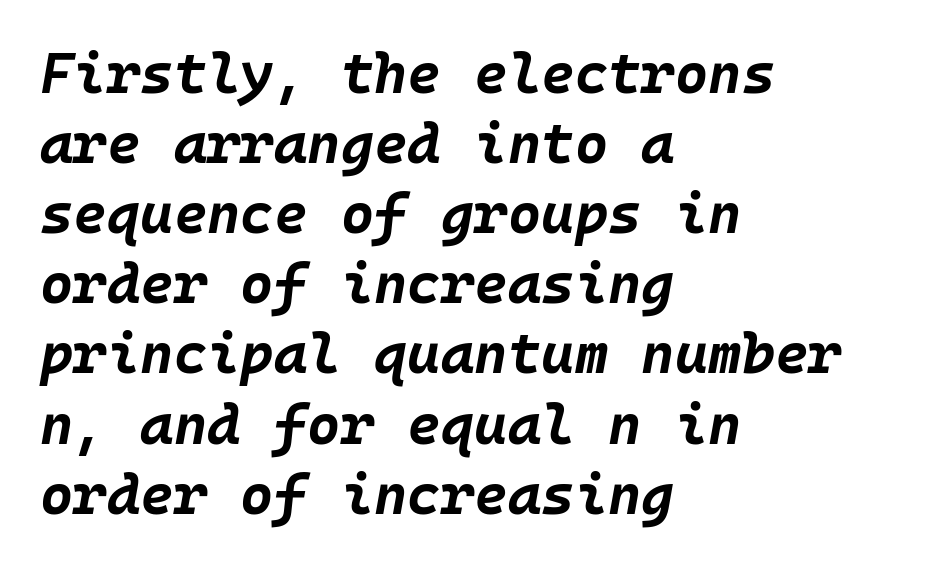
The image shows 57 px bold type, italic (leaning right); set left-aligned, line spacing 1.23x, normal letter spacing, not underlined; low stroke contrast and a large x-height.
